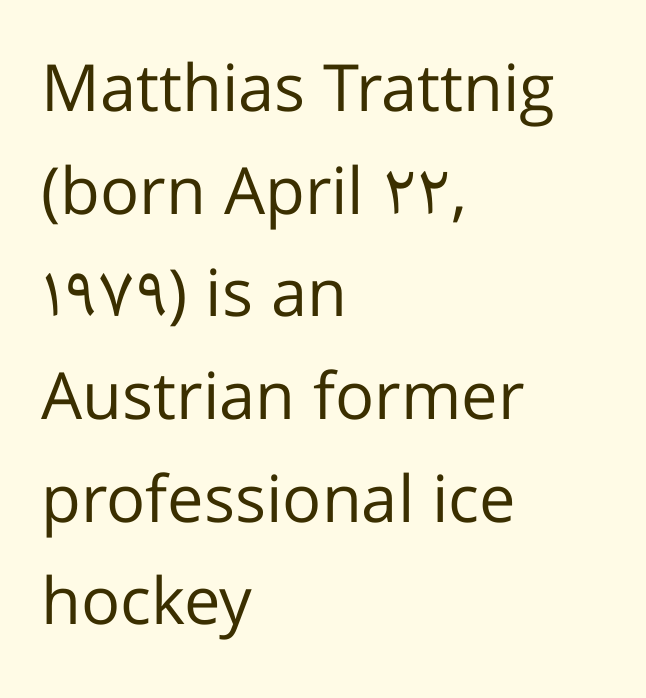
The image shows 65 px regular-weight sans-serif type, upright; set left-aligned, normal line spacing (1.58x), normal letter spacing, not underlined; low stroke contrast and a medium x-height.
